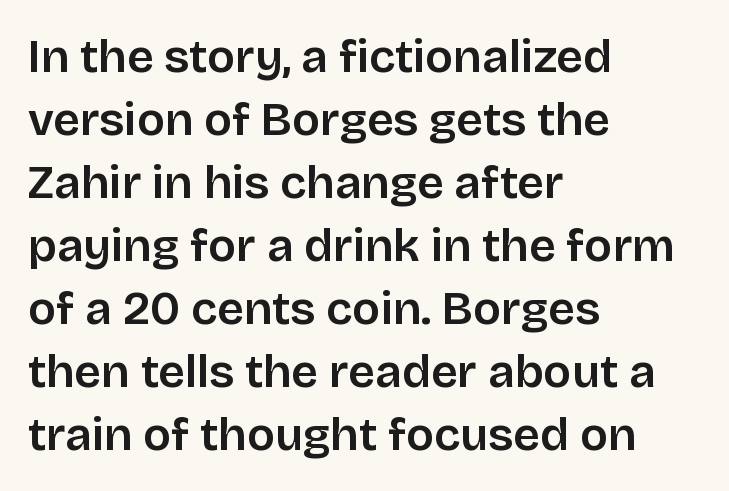
The strokes are fattened partway — semibold, not bold. A student would call this left alignment; a typographer would say flush left, rag right. Descenders hang freely into open space. Short note: letters normally spaced.
